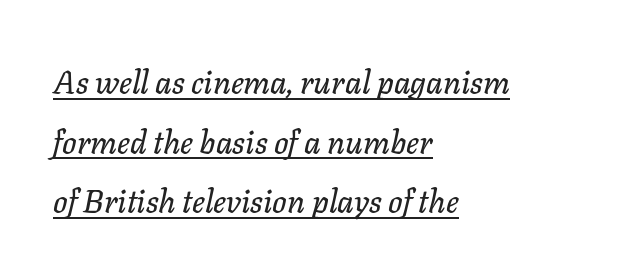
The image shows 32 px text type, italic (leaning right); set left-aligned, line spacing 1.86x, normal letter spacing, underlined; low stroke contrast and a medium x-height.
